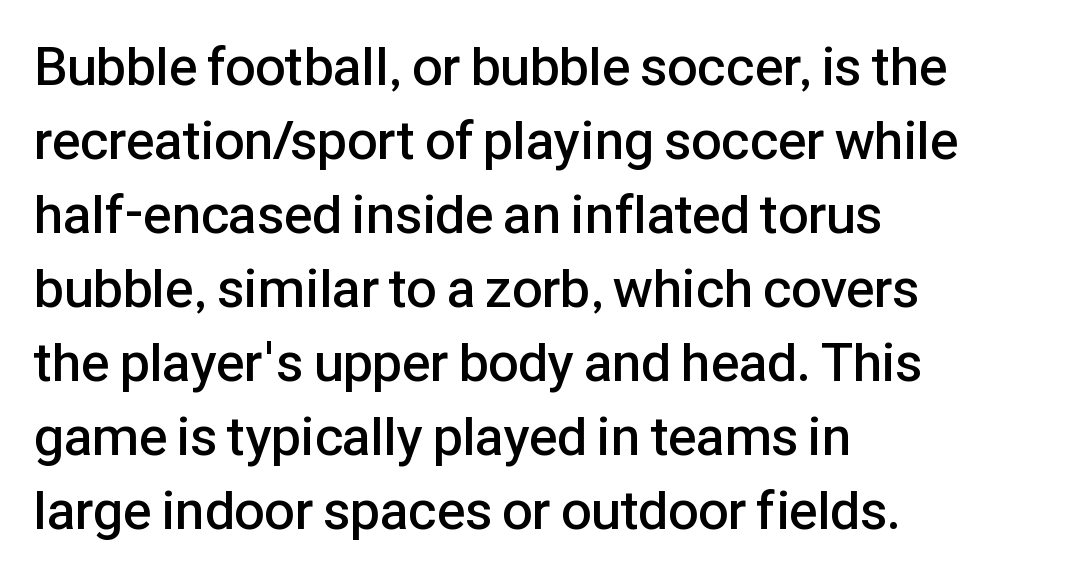
{"serif": "no", "italic": "no", "bold": "semi", "weight": "semibold", "width": "normal", "stroke_contrast": "low", "x_height": "medium", "monospaced": "no", "underline": "no", "align": "left", "line_spacing": "normal", "line_spacing_ratio": 1.37, "letter_spacing": "normal", "letter_spacing_em": 0.0, "glyph_px": 54}
